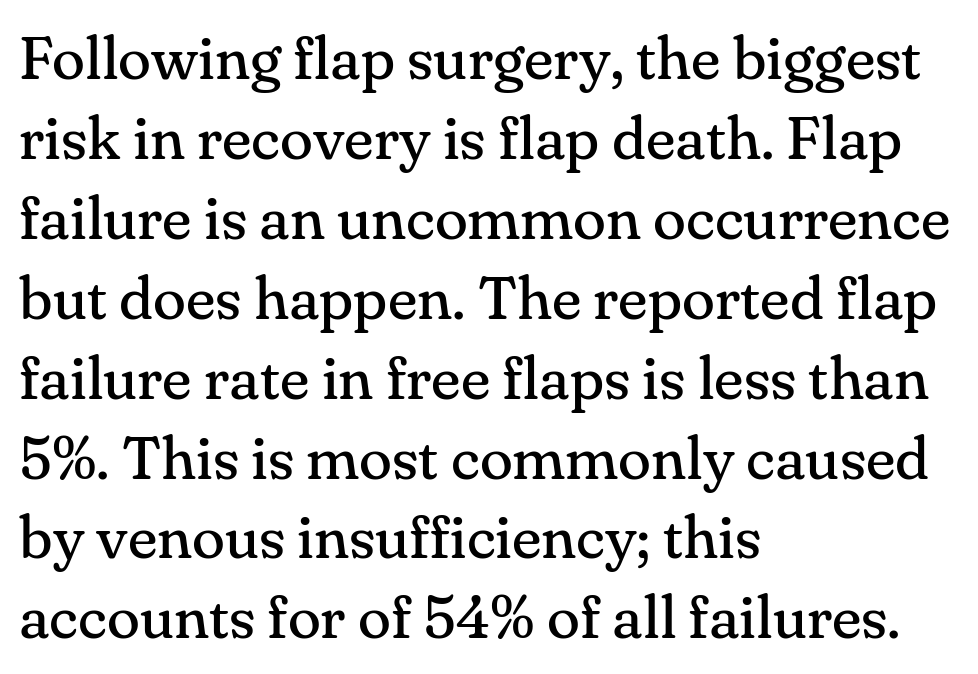
{"serif": "yes", "italic": "no", "bold": "no", "weight": "regular", "width": "normal", "stroke_contrast": "medium", "x_height": "small", "monospaced": "no", "underline": "no", "align": "left", "line_spacing": "normal", "line_spacing_ratio": 1.31, "letter_spacing": "normal", "letter_spacing_em": 0.0, "glyph_px": 61}
